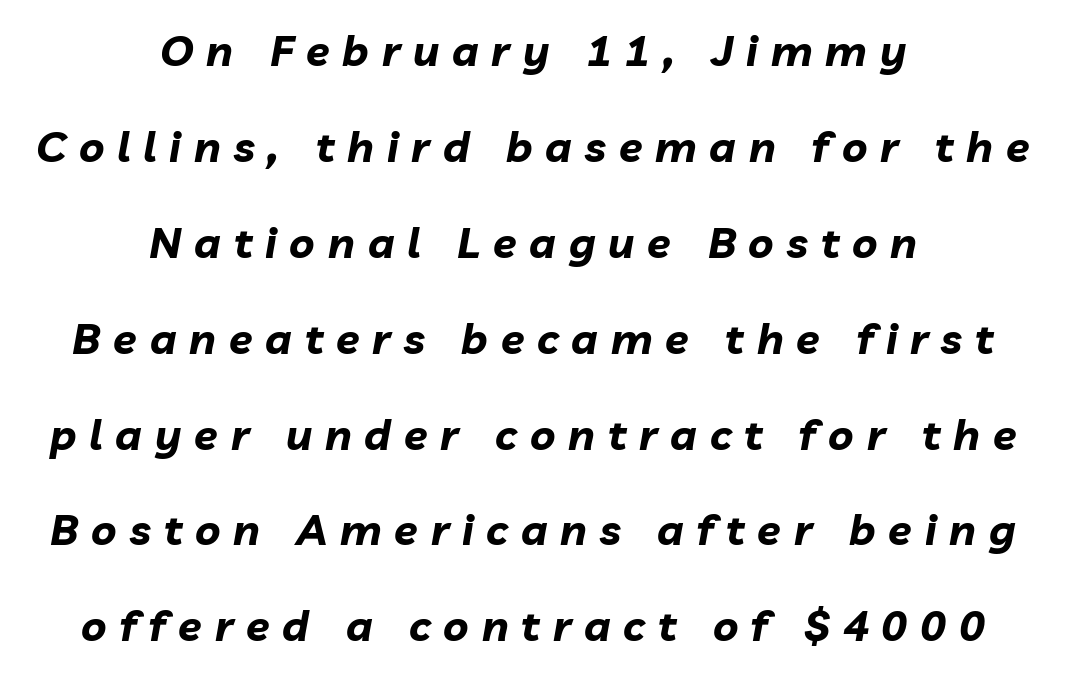
Does the weight exceed regular? Yes, all the way to bold. The compositor balanced each line on the midline. If you measured baseline to baseline, you'd find a long distance. Rule under the text: the space is simply empty. What stands out about the letter spacing? Its width — letters are far apart. These lines were composed using italics.
